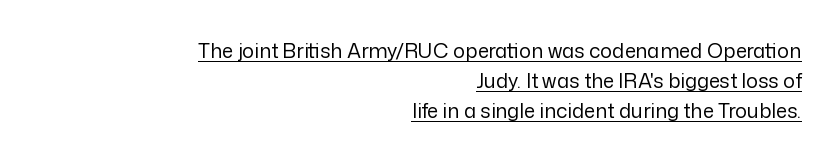
The image shows 20 px text type, upright; set right-aligned, normal line spacing (1.5x), normal letter spacing, underlined.
